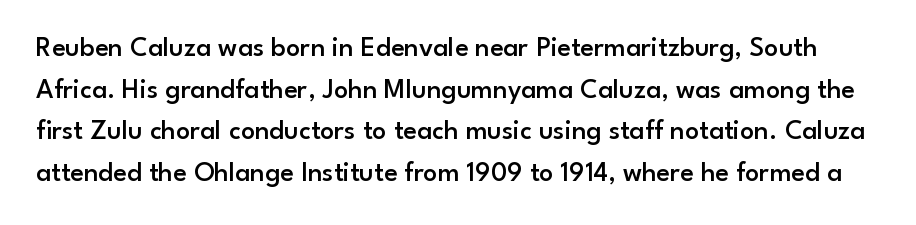
Q: Is the text bold? A: Semi-bold.
Q: Is the text italic (slanted)? A: No, it is upright.
Q: Is the typeface a serif or a sans-serif typeface? A: Sans-serif.
Q: Is the text underlined? A: No.
Q: Is the spacing between letters normal or unusually wide? A: Normal.
Q: Is the spacing between lines tight, normal or loose? A: Normal.
Q: Width (condensed, normal, or wide)? A: Normal.
Q: Stroke contrast? A: Low.
Q: x-height? A: Small.
Q: Monospaced? A: No.
